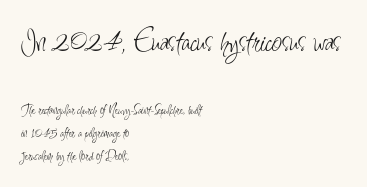
{"serif": "no", "bold": "no", "weight": "light", "width": "condensed", "stroke_contrast": "low", "x_height": "small", "monospaced": "no", "underline": "no", "align": "left", "line_spacing": "normal", "line_spacing_ratio": 1.63, "letter_spacing": "normal", "letter_spacing_em": 0.0, "larger_block": "first", "size_ratio": 2.36, "glyph_px": 33}
